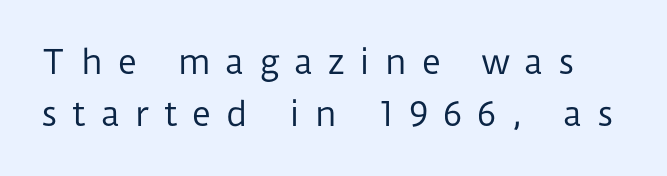
Q: Is the text bold? A: No.
Q: Is the text italic (slanted)? A: No, it is upright.
Q: Is the typeface a serif or a sans-serif typeface? A: Sans-serif.
Q: Is the text underlined? A: No.
Q: Is the spacing between letters normal or unusually wide? A: Unusually wide.
Q: Is the spacing between lines tight, normal or loose? A: Normal.
Q: Width (condensed, normal, or wide)? A: Normal.
Q: Stroke contrast? A: Low.
Q: x-height? A: Medium.
Q: Monospaced? A: No.
